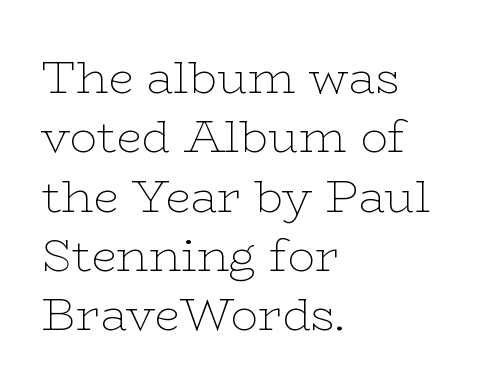
Q: Is the text bold? A: No.
Q: Is the text italic (slanted)? A: No, it is upright.
Q: Is the typeface a serif or a sans-serif typeface? A: Serif.
Q: Is the text underlined? A: No.
Q: How is the paragraph aligned? A: Left-aligned.
Q: Is the spacing between letters normal or unusually wide? A: Normal.
Q: Is the spacing between lines tight, normal or loose? A: Normal.
Q: Width (condensed, normal, or wide)? A: Wide.
Q: Stroke contrast? A: Low.
Q: x-height? A: Medium.
Q: Monospaced? A: No.
